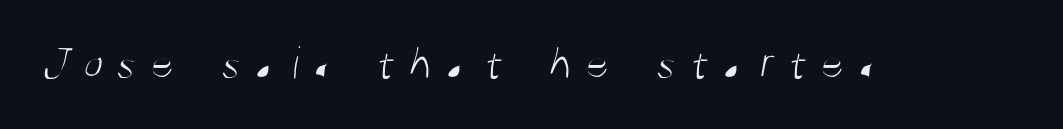
The line texture is sparse and dotted thanks to wide tracking. Varying glyph widths throughout — classic text-font behaviour. The weight would be labelled regular, book, light, or lighter still. The space directly below the letters is spotless. The typeface chosen for these lines omits serifs.
